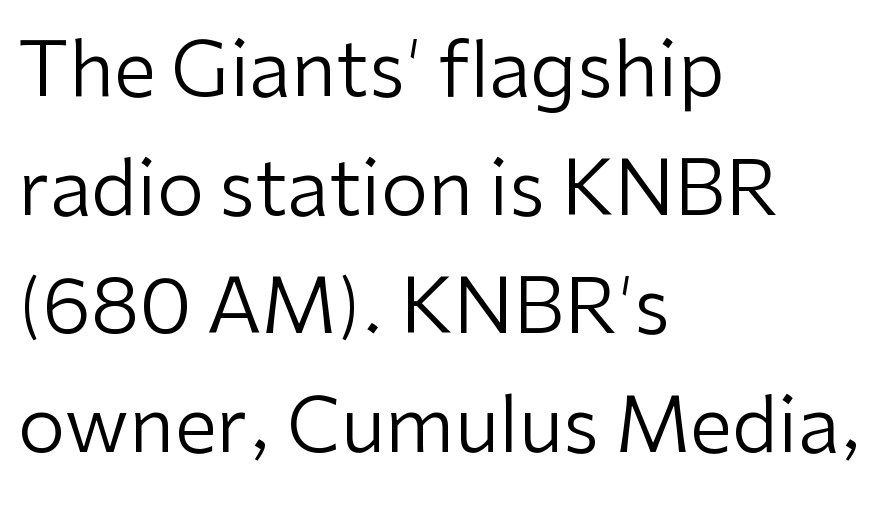
The image shows 76 px regular-weight sans-serif type, upright; set left-aligned, normal line spacing (1.56x), normal letter spacing, not underlined; low stroke contrast and a medium x-height.
